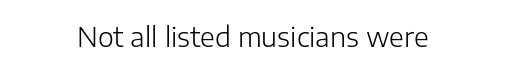
Q: Is the text bold? A: No.
Q: Is the text italic (slanted)? A: No, it is upright.
Q: Is the text underlined? A: No.
Q: Is the spacing between letters normal or unusually wide? A: Normal.
